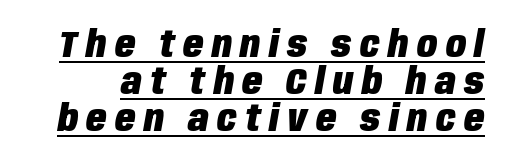
The image shows 37 px heavy, condensed type, italic (leaning right); set tight line spacing (1.0x), unusually wide letter spacing (+0.23 em), underlined; low stroke contrast and a large x-height.
